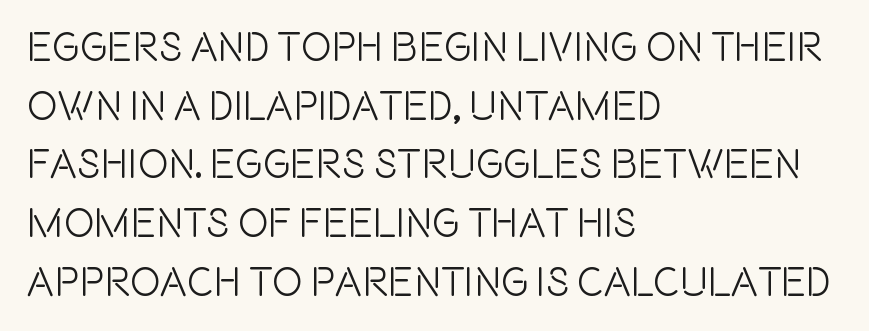
Q: Is the text italic (slanted)? A: No, it is upright.
Q: Is the typeface a serif or a sans-serif typeface? A: Sans-serif.
Q: Is the text underlined? A: No.
Q: How is the paragraph aligned? A: Left-aligned.
Q: Is the spacing between letters normal or unusually wide? A: Normal.
Q: Is the spacing between lines tight, normal or loose? A: Normal.
Q: Width (condensed, normal, or wide)? A: Condensed.
Q: x-height? A: Large.
Q: Monospaced? A: No.
